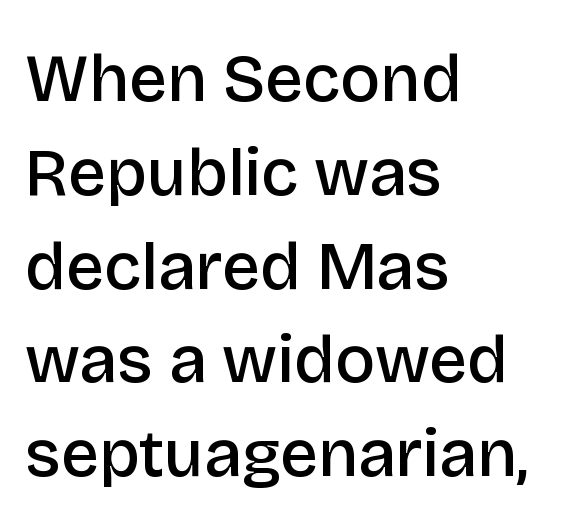
You could call the tracking neutral — neither tight nor loose. The face used here is a semibold: visibly heavier than regular, lighter than bold. The font's upright variant was chosen for this text. Students, observe: this is what conventionally led text looks like.
